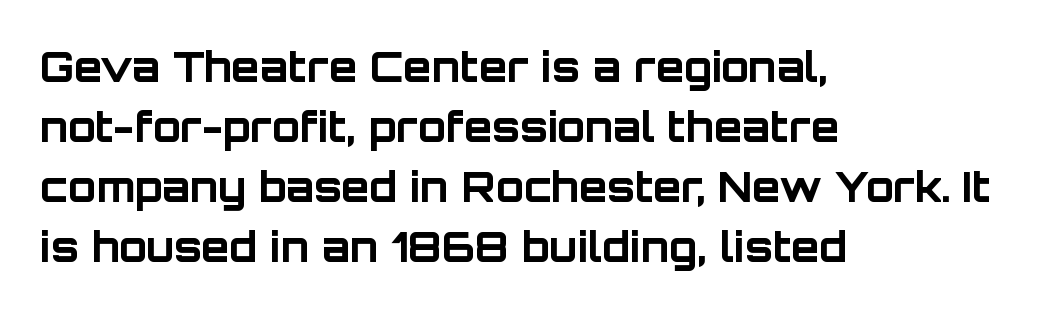
Q: Is the text bold? A: Yes.
Q: Is the text italic (slanted)? A: No, it is upright.
Q: Is the typeface a serif or a sans-serif typeface? A: Sans-serif.
Q: Is the text underlined? A: No.
Q: How is the paragraph aligned? A: Left-aligned.
Q: Is the spacing between letters normal or unusually wide? A: Normal.
Q: Is the spacing between lines tight, normal or loose? A: Normal.
Q: Width (condensed, normal, or wide)? A: Normal.
Q: Stroke contrast? A: Low.
Q: x-height? A: Large.
Q: Monospaced? A: No.
